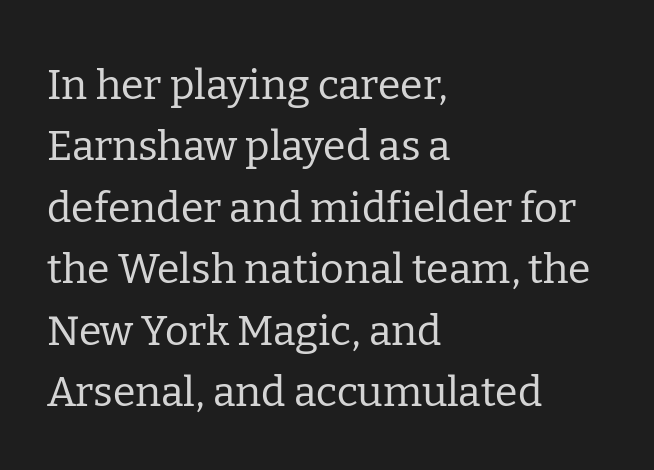
Q: Is the text bold? A: No.
Q: Is the text italic (slanted)? A: No, it is upright.
Q: Is the typeface a serif or a sans-serif typeface? A: Serif.
Q: Is the text underlined? A: No.
Q: How is the paragraph aligned? A: Left-aligned.
Q: Is the spacing between letters normal or unusually wide? A: Normal.
Q: Is the spacing between lines tight, normal or loose? A: Normal.
Q: Width (condensed, normal, or wide)? A: Normal.
Q: Stroke contrast? A: Low.
Q: x-height? A: Medium.
Q: Monospaced? A: No.
